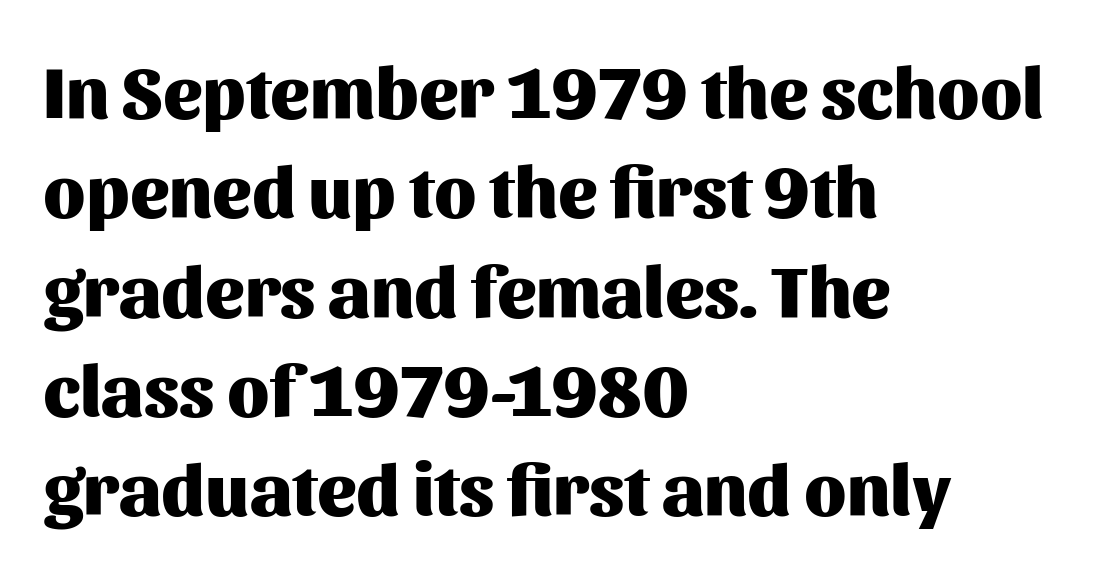
Honestly, there is no underline to notice here at all. The compositor pushed each line to the left boundary. Character widths vary here, with narrow letters taking less room than wide ones. The strokes are fattened all the way to bold. Compared with typical paragraphs, the rows here are spaced about the same. You can tell it's not italic because the verticals are truly vertical.
